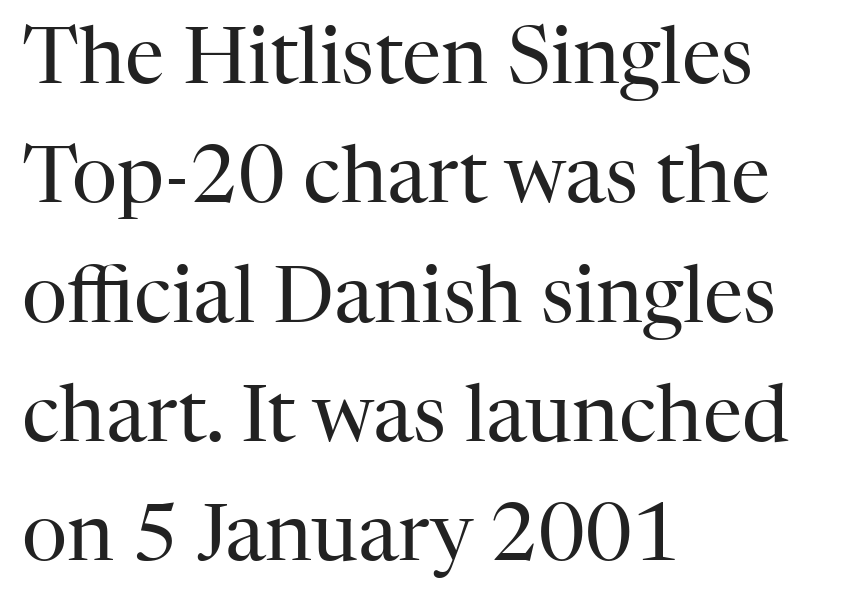
The image shows 79 px regular-weight serif type, upright; set left-aligned, normal line spacing (1.51x), normal letter spacing, not underlined; high stroke contrast and a medium x-height.
